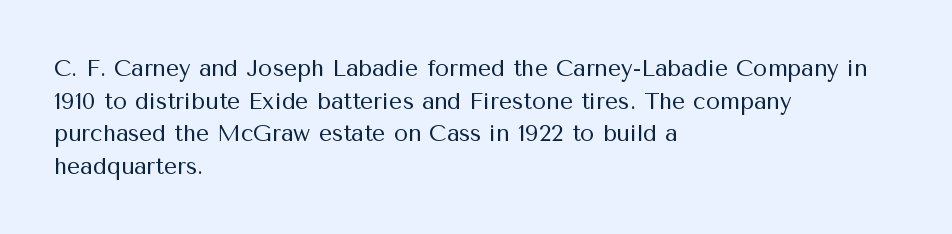
The image shows 23 px text type, upright; set left-aligned, normal line spacing (1.42x), normal letter spacing, not underlined.
